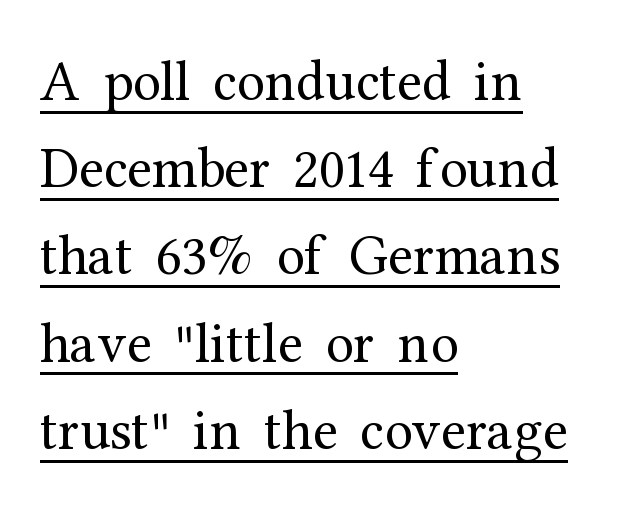
{"serif": "yes", "italic": "no", "bold": "no", "weight": "regular", "width": "normal", "stroke_contrast": "medium", "x_height": "medium", "monospaced": "no", "underline": "yes", "align": "left", "line_spacing": "normal", "line_spacing_ratio": 1.53, "letter_spacing": "normal", "letter_spacing_em": 0.0, "glyph_px": 57}
